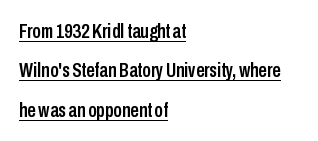
{"italic": "no", "underline": "yes", "align": "left", "line_spacing_ratio": 1.88, "letter_spacing": "normal", "letter_spacing_em": 0.0, "glyph_px": 21}
